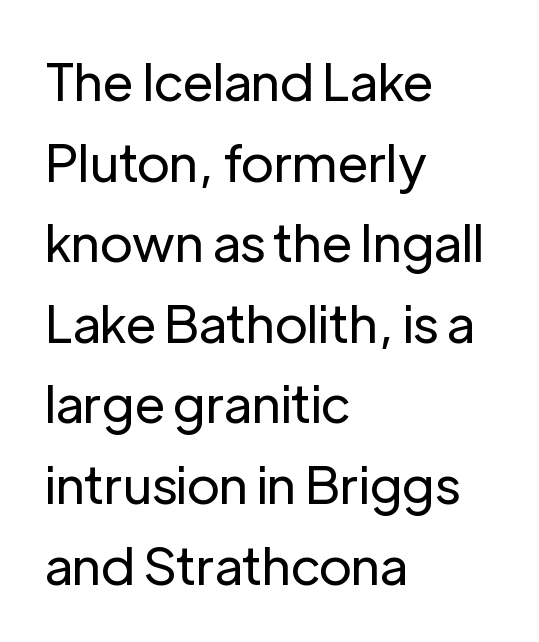
Q: Is the text bold? A: No.
Q: Is the text italic (slanted)? A: No, it is upright.
Q: Is the typeface a serif or a sans-serif typeface? A: Sans-serif.
Q: Is the text underlined? A: No.
Q: How is the paragraph aligned? A: Left-aligned.
Q: Is the spacing between letters normal or unusually wide? A: Normal.
Q: Is the spacing between lines tight, normal or loose? A: Normal.
Q: Width (condensed, normal, or wide)? A: Normal.
Q: Stroke contrast? A: Low.
Q: x-height? A: Medium.
Q: Monospaced? A: No.
